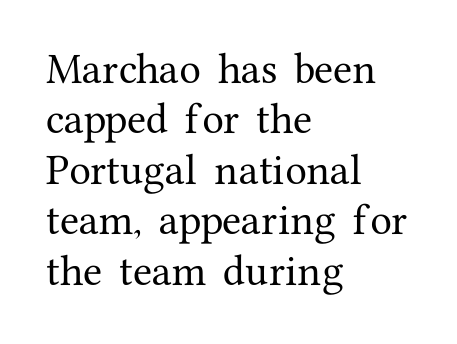
{"serif": "yes", "italic": "no", "width": "normal", "stroke_contrast": "medium", "x_height": "medium", "monospaced": "no", "underline": "no", "align": "left", "line_spacing": "normal", "line_spacing_ratio": 1.44, "letter_spacing": "normal", "letter_spacing_em": 0.0, "glyph_px": 35}
